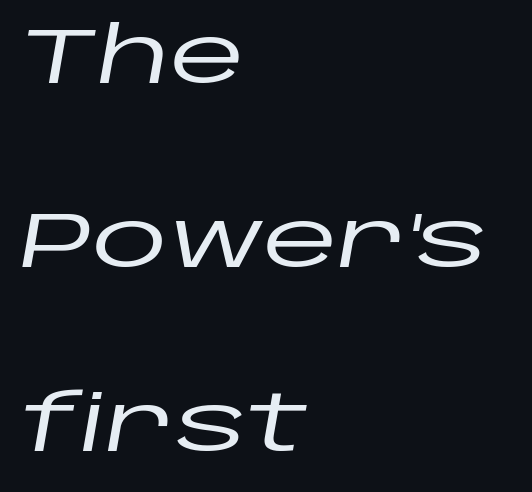
The image shows 77 px wide type, italic (leaning right); set left-aligned, loose line spacing (2.39x), normal letter spacing, not underlined; low stroke contrast and a large x-height.
